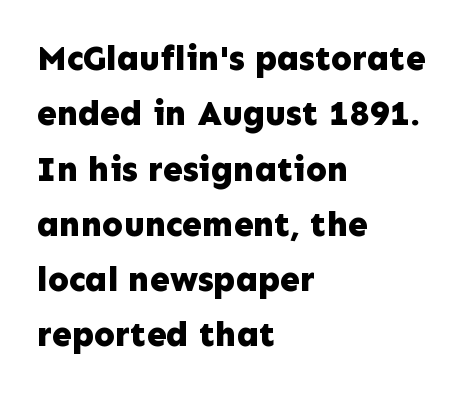
Do the letters lean? They stand straight. Glyph-to-glyph distance matches everyday printed text. Regarding serifs, this sample does without them. Strokes here are thick enough to call this a true bold.
